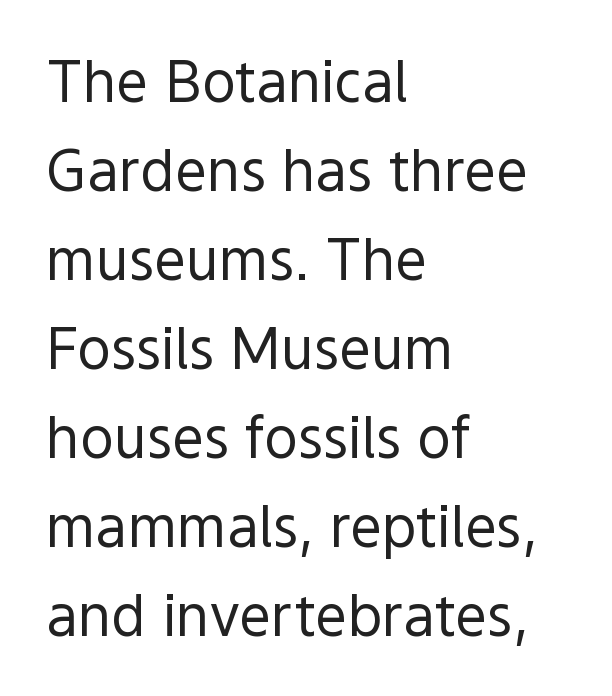
Plain, unruled lines of type. Letterform terminals end flat and unadorned throughout the passage. Glyph-to-glyph distance matches everyday printed text. When letters stand straight like this, we call the style roman or upright. Each stroke keeps to a modest, everyday thickness or less. Vertically, the passage feels balanced, rows spaced as you'd expect.
